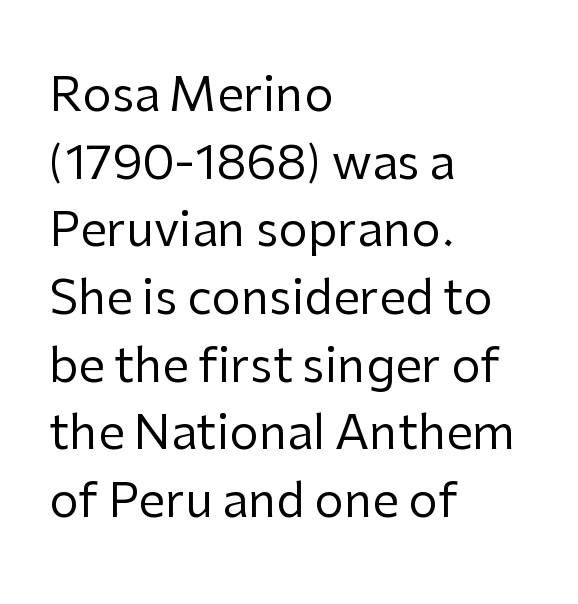
Q: Is the text bold? A: No.
Q: Is the text italic (slanted)? A: No, it is upright.
Q: Is the typeface a serif or a sans-serif typeface? A: Sans-serif.
Q: Is the text underlined? A: No.
Q: How is the paragraph aligned? A: Left-aligned.
Q: Is the spacing between letters normal or unusually wide? A: Normal.
Q: Is the spacing between lines tight, normal or loose? A: Normal.
Q: Width (condensed, normal, or wide)? A: Normal.
Q: Stroke contrast? A: Low.
Q: x-height? A: Medium.
Q: Monospaced? A: No.
